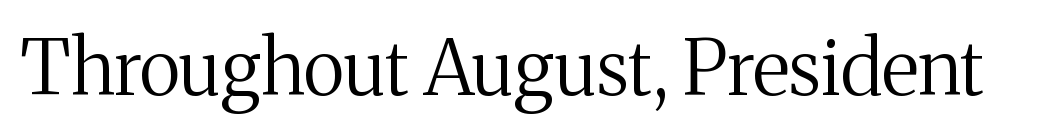
The passage shown is not underscored anywhere. The weight tops out at a normal text grade. This is the regular roman posture of the typeface. Letterform terminals end in serifs throughout the passage. Caption: standard tracking, unaltered.
